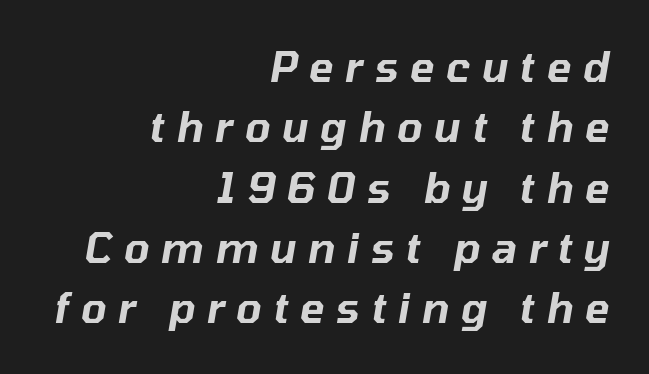
The image shows 41 px text type, italic (leaning right); set right-aligned, normal line spacing (1.47x), unusually wide letter spacing (+0.28 em), not underlined; low stroke contrast and a medium x-height.
